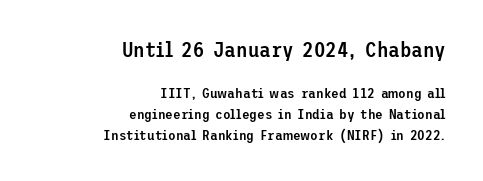
{"italic": "no", "bold": "semi", "underline": "no", "align": "right", "line_spacing": "normal", "line_spacing_ratio": 1.49, "letter_spacing": "normal", "letter_spacing_em": 0.0, "larger_block": "first", "size_ratio": 1.5, "glyph_px": 21}
